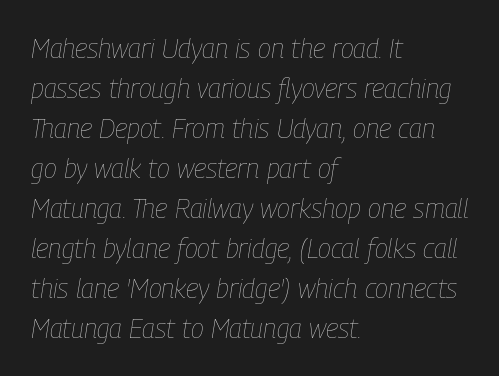
The passage shown has conventional tracking throughout. The ragged edge is on the right, which tells us the setting is flush left. A typesetter would mark this as italic. The lines sit at an ordinary, default distance from one another.
